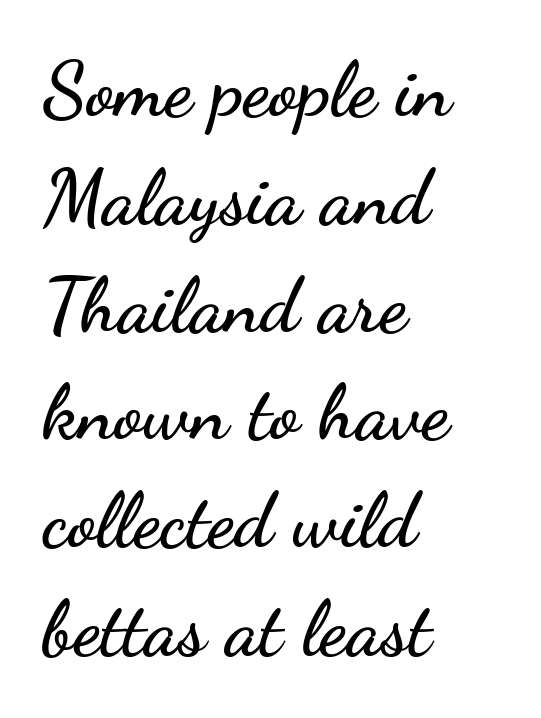
{"serif": "no", "width": "wide", "stroke_contrast": "low", "x_height": "small", "monospaced": "no", "underline": "no", "align": "left", "line_spacing": "normal", "line_spacing_ratio": 1.4, "letter_spacing": "normal", "letter_spacing_em": 0.0, "glyph_px": 77}
